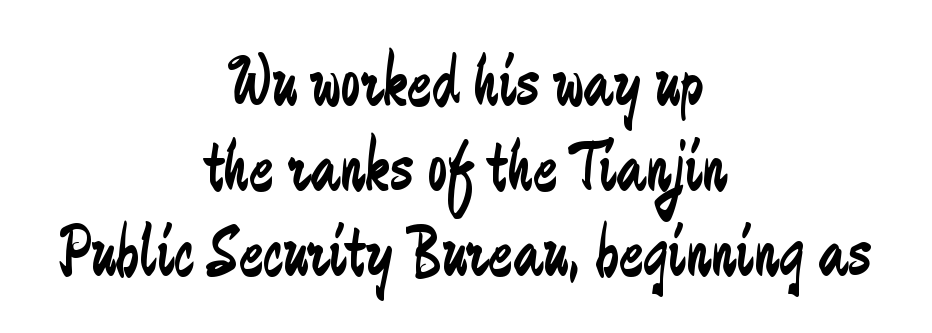
The image shows 72 px regular-weight, condensed sans-serif type; set centered, line spacing 1.18x, normal letter spacing, not underlined; low stroke contrast and a medium x-height.
